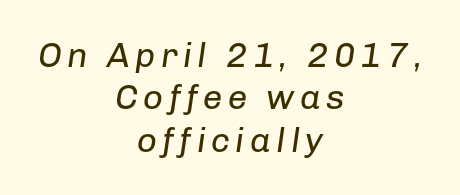
{"italic": "yes", "lean": "right", "slant_degrees": 8, "bold": "no", "weight": "regular", "width": "normal", "stroke_contrast": "low", "x_height": "medium", "monospaced": "no", "underline": "no", "align": "center", "line_spacing_ratio": 1.21, "glyph_px": 35}
